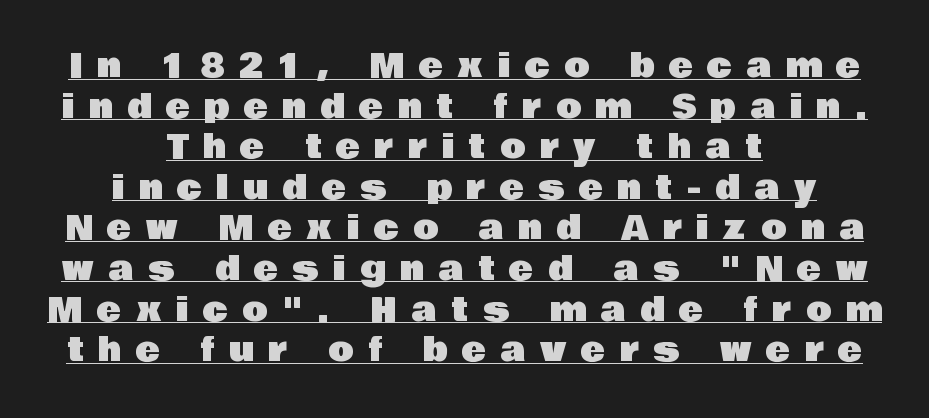
Q: Is the text italic (slanted)? A: No, it is upright.
Q: Is the typeface a serif or a sans-serif typeface? A: Sans-serif.
Q: Is the text underlined? A: Yes.
Q: How is the paragraph aligned? A: Centered.
Q: Is the spacing between letters normal or unusually wide? A: Unusually wide.
Q: Width (condensed, normal, or wide)? A: Normal.
Q: Stroke contrast? A: Low.
Q: x-height? A: Large.
Q: Monospaced? A: No.
